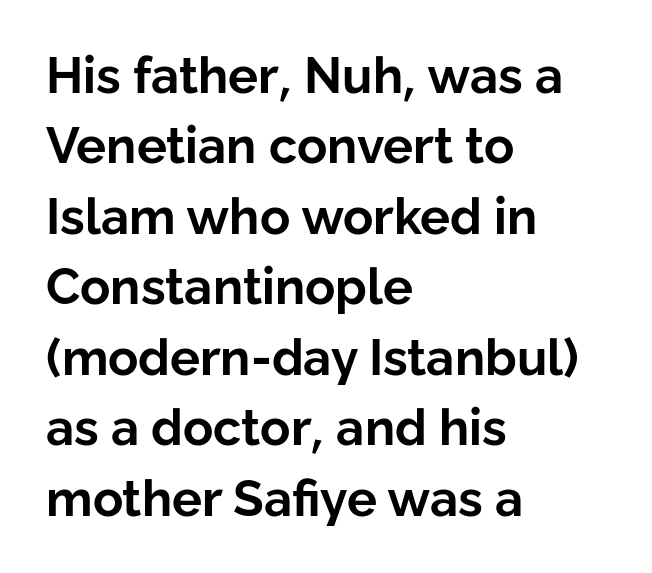
{"serif": "no", "italic": "no", "bold": "yes", "weight": "bold", "width": "normal", "stroke_contrast": "low", "x_height": "medium", "monospaced": "no", "underline": "no", "align": "left", "line_spacing": "normal", "line_spacing_ratio": 1.41, "letter_spacing": "normal", "letter_spacing_em": 0.0, "glyph_px": 50}
